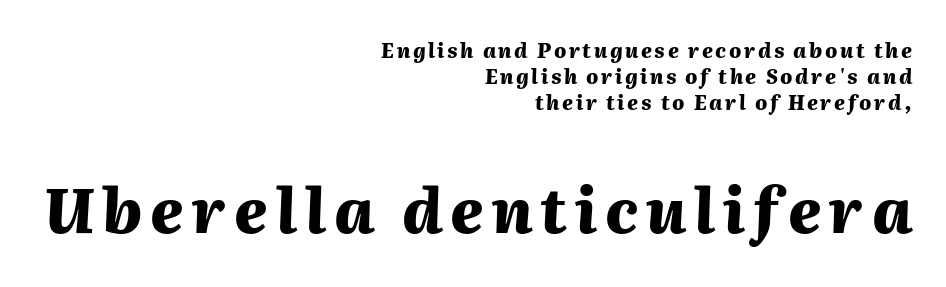
Q: Is the text bold? A: Yes.
Q: Is the text italic (slanted)? A: Yes, it leans right by about 2 degrees.
Q: Is the text underlined? A: No.
Q: How is the paragraph aligned? A: Right-aligned.
Q: Is the spacing between lines tight, normal or loose? A: Normal.
Q: Which block of text is set in a larger size, the first (top) or the second (bottom)? A: The second (bottom) one.
Q: Width (condensed, normal, or wide)? A: Normal.
Q: Stroke contrast? A: Medium.
Q: x-height? A: Medium.
Q: Monospaced? A: No.
